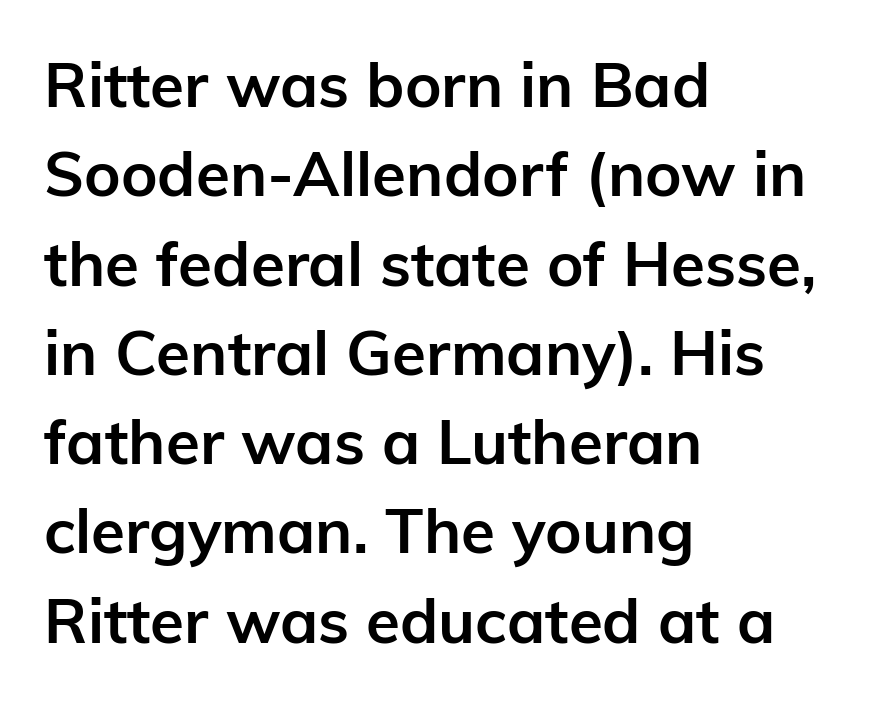
Q: Is the text bold? A: Yes.
Q: Is the text italic (slanted)? A: No, it is upright.
Q: Is the typeface a serif or a sans-serif typeface? A: Sans-serif.
Q: Is the text underlined? A: No.
Q: How is the paragraph aligned? A: Left-aligned.
Q: Is the spacing between letters normal or unusually wide? A: Normal.
Q: Is the spacing between lines tight, normal or loose? A: Normal.
Q: Width (condensed, normal, or wide)? A: Normal.
Q: Stroke contrast? A: Low.
Q: x-height? A: Medium.
Q: Monospaced? A: No.
